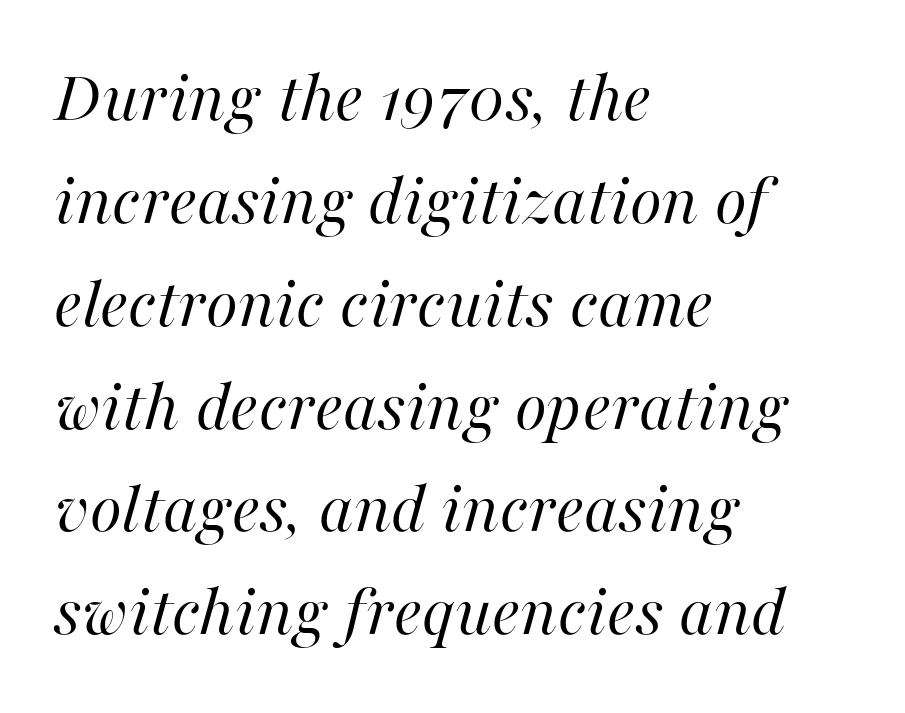
{"italic": "yes", "lean": "right", "slant_degrees": 16, "bold": "no", "weight": "regular", "width": "normal", "stroke_contrast": "high", "x_height": "medium", "monospaced": "no", "underline": "no", "align": "left", "line_spacing": "normal", "line_spacing_ratio": 1.39, "letter_spacing": "normal", "letter_spacing_em": 0.0, "glyph_px": 74}
